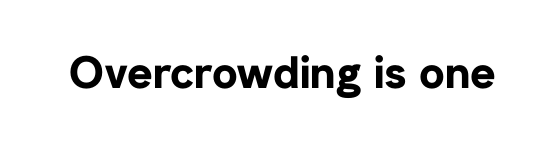
Q: Is the text bold? A: Yes.
Q: Is the text italic (slanted)? A: No, it is upright.
Q: Is the typeface a serif or a sans-serif typeface? A: Sans-serif.
Q: Is the text underlined? A: No.
Q: Is the spacing between letters normal or unusually wide? A: Normal.
Q: Width (condensed, normal, or wide)? A: Normal.
Q: Stroke contrast? A: Low.
Q: x-height? A: Medium.
Q: Monospaced? A: No.
